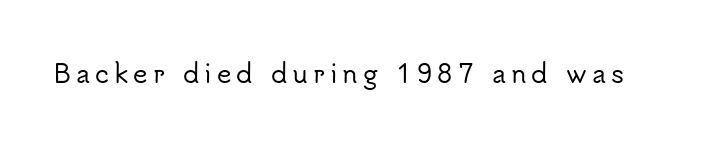
The glyphs are unaccompanied by any horizontal stroke below them. The line texture is sparse and dotted thanks to wide tracking. Every stem runs plumb, perpendicular to the baseline.
